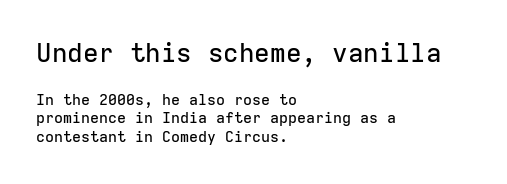
The image shows 26 px text type, upright; set left-aligned, normal line spacing (1.26x), normal letter spacing, not underlined; the first (top) block is 1.73x larger.
